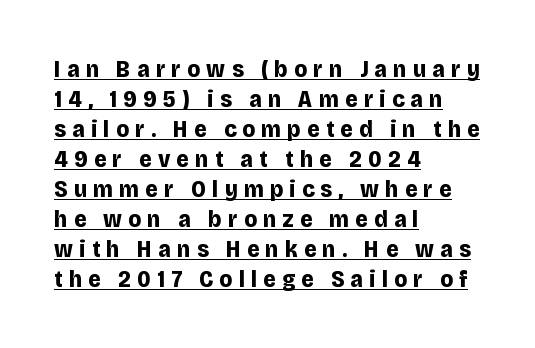
{"italic": "no", "bold": "yes", "underline": "yes", "align": "left", "line_spacing": "normal", "line_spacing_ratio": 1.25, "letter_spacing": "wide", "letter_spacing_em": 0.26, "glyph_px": 24}
